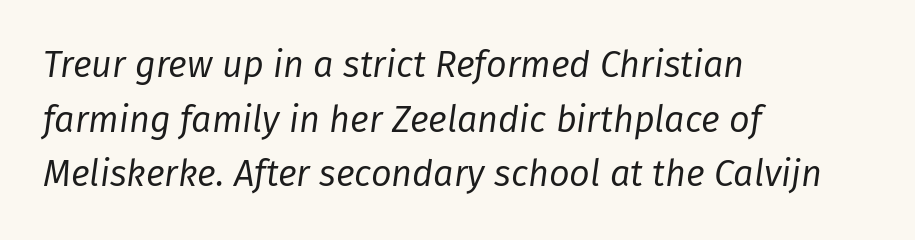
The line texture is even and compact thanks to regular tracking. Horizontal bands of white between lines are of average thickness. Bare-footed words on every line. The rendering anchors every line to the left-hand side. If you drew a line through each stem, it would be angled. Weight: regular or lighter.
